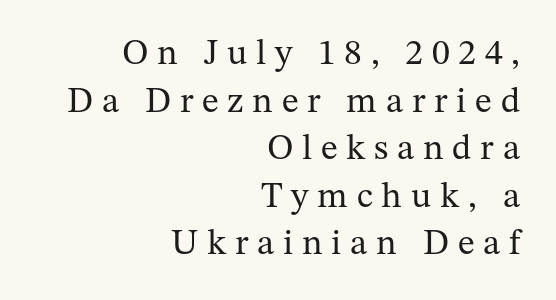
The rendering uses natural spacing where letterforms have individual widths. Caption: expanded tracking, letters set apart. The rendering anchors every line to the right-hand side. Serif or sans? Serif — the stroke terminals have little feet.
